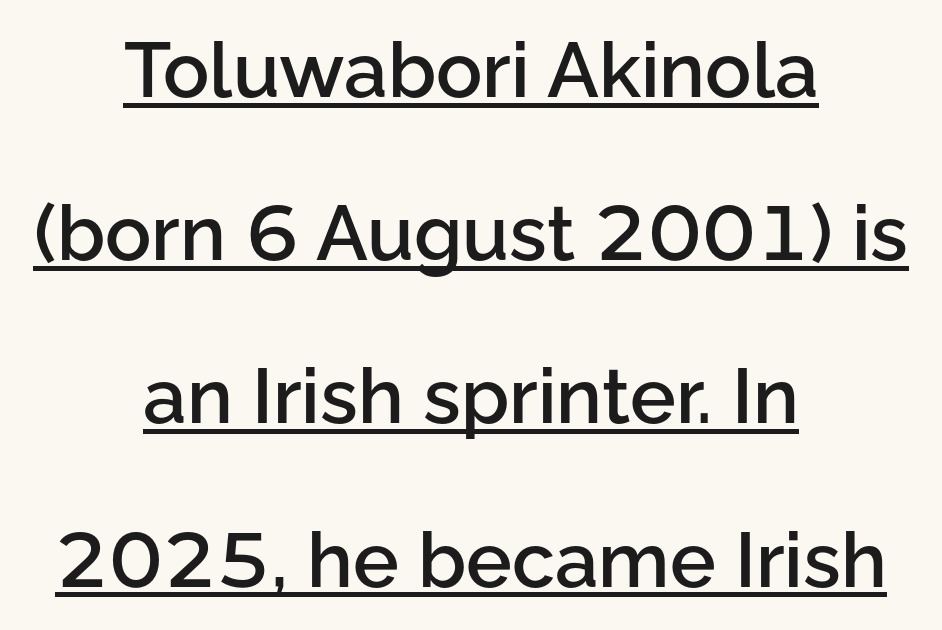
Q: Is the text bold? A: Semi-bold.
Q: Is the text italic (slanted)? A: No, it is upright.
Q: Is the typeface a serif or a sans-serif typeface? A: Sans-serif.
Q: Is the text underlined? A: Yes.
Q: How is the paragraph aligned? A: Centered.
Q: Is the spacing between letters normal or unusually wide? A: Normal.
Q: Is the spacing between lines tight, normal or loose? A: Loose.
Q: Width (condensed, normal, or wide)? A: Normal.
Q: Stroke contrast? A: Low.
Q: x-height? A: Medium.
Q: Monospaced? A: No.
